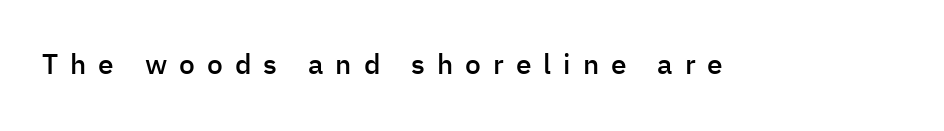
The image shows 28 px semibold sans-serif type, upright; set unusually wide letter spacing (+0.43 em), not underlined; low stroke contrast and a medium x-height.
